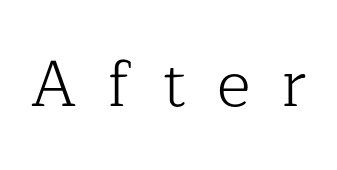
Q: Is the text bold? A: No.
Q: Is the text italic (slanted)? A: No, it is upright.
Q: Is the typeface a serif or a sans-serif typeface? A: Serif.
Q: Is the text underlined? A: No.
Q: Is the spacing between letters normal or unusually wide? A: Unusually wide.
Q: Width (condensed, normal, or wide)? A: Normal.
Q: Stroke contrast? A: Low.
Q: x-height? A: Medium.
Q: Monospaced? A: No.
